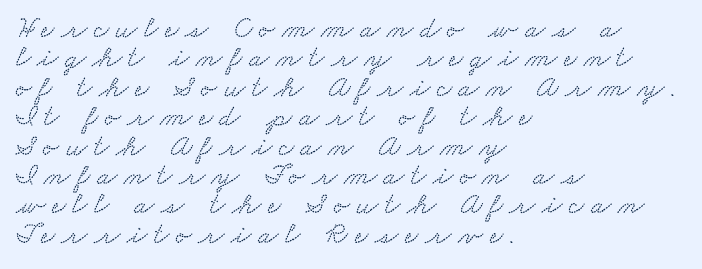
{"serif": "yes", "width": "wide", "stroke_contrast": "medium", "x_height": "small", "monospaced": "no", "underline": "no", "align": "left", "line_spacing": "tight", "line_spacing_ratio": 0.98, "letter_spacing": "wide", "letter_spacing_em": 0.22, "glyph_px": 30}
